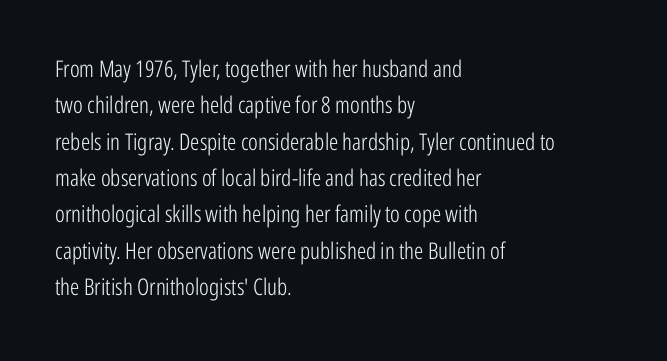
{"italic": "no", "bold": "no", "underline": "no", "align": "left", "line_spacing": "normal", "line_spacing_ratio": 1.58, "letter_spacing": "normal", "letter_spacing_em": 0.0, "glyph_px": 23}
